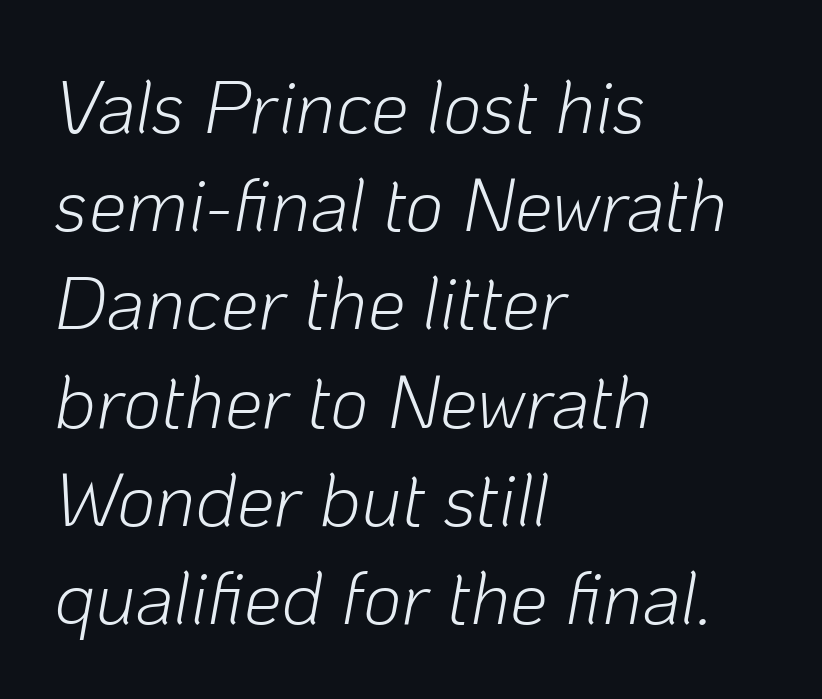
{"italic": "yes", "lean": "right", "slant_degrees": 10, "bold": "no", "weight": "light", "width": "normal", "stroke_contrast": "low", "x_height": "medium", "monospaced": "no", "underline": "no", "align": "left", "line_spacing": "normal", "line_spacing_ratio": 1.31, "letter_spacing": "normal", "letter_spacing_em": 0.0, "glyph_px": 75}
